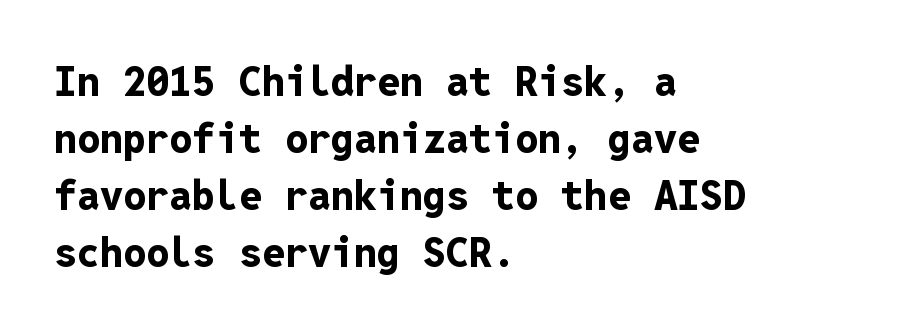
The image shows 41 px bold sans-serif type, upright, monospaced; set left-aligned, normal line spacing (1.39x), normal letter spacing, not underlined; low stroke contrast and a medium x-height.
